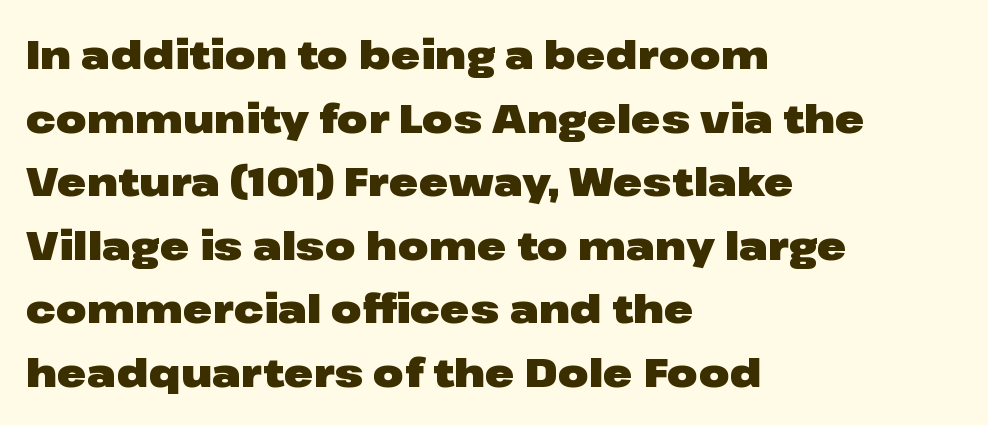
Nope, not italic — everything's standing straight. Which margin do the lines hug? The left one — the right edge is uneven. Each word holds together tightly as a unit, with standard inter-letter gaps. Check under the words: just untouched page.
